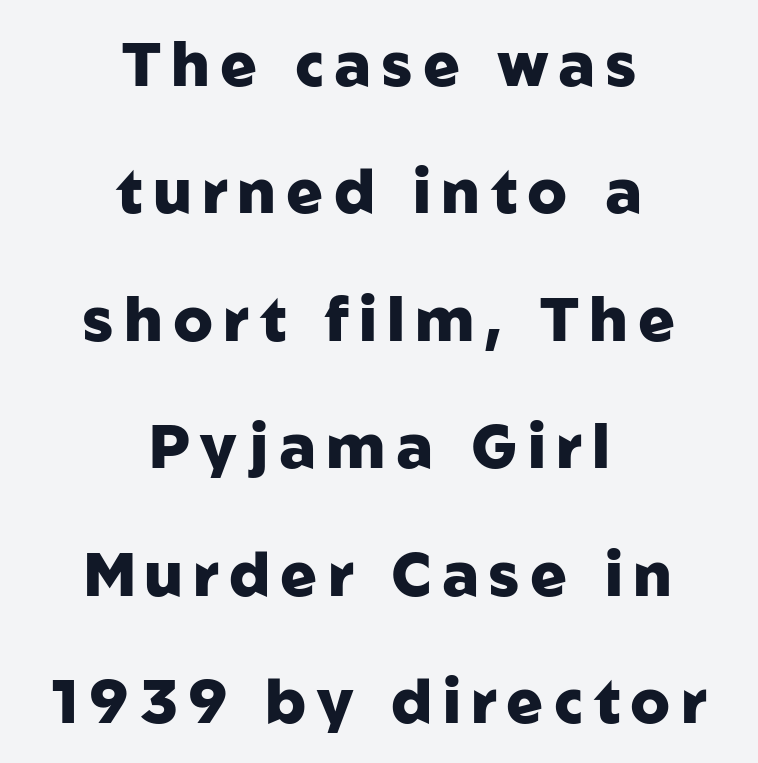
The image shows 61 px heavy sans-serif type, upright; set centered, loose line spacing (2.09x), not underlined; low stroke contrast and a medium x-height.
